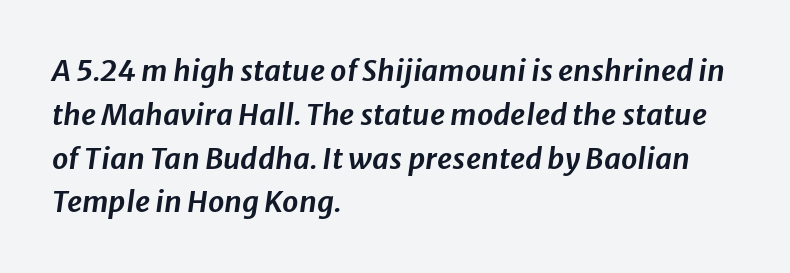
Q: Is the text italic (slanted)? A: Yes, it leans right by about 8 degrees.
Q: Is the text underlined? A: No.
Q: How is the paragraph aligned? A: Left-aligned.
Q: Is the spacing between letters normal or unusually wide? A: Normal.
Q: Is the spacing between lines tight, normal or loose? A: Normal.
Q: Width (condensed, normal, or wide)? A: Normal.
Q: Stroke contrast? A: Low.
Q: x-height? A: Medium.
Q: Monospaced? A: No.
